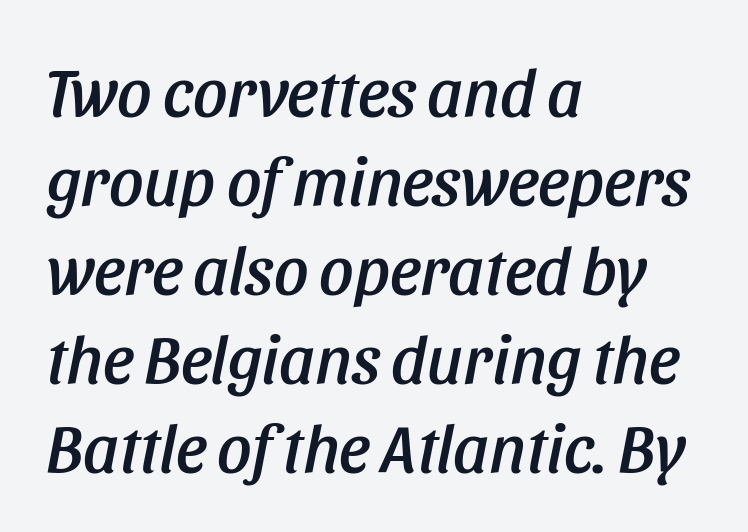
{"italic": "yes", "lean": "right", "slant_degrees": 11, "width": "condensed", "stroke_contrast": "low", "x_height": "large", "monospaced": "no", "underline": "no", "align": "left", "line_spacing": "normal", "line_spacing_ratio": 1.31, "letter_spacing": "normal", "letter_spacing_em": 0.0, "glyph_px": 68}
